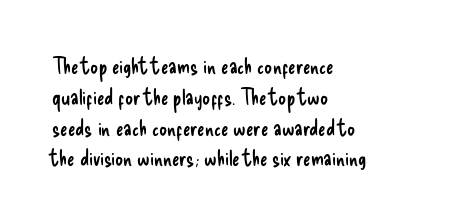
Q: Is the text bold? A: No.
Q: Is the text italic (slanted)? A: No, it is upright.
Q: Is the text underlined? A: No.
Q: How is the paragraph aligned? A: Left-aligned.
Q: Is the spacing between letters normal or unusually wide? A: Normal.
Q: Is the spacing between lines tight, normal or loose? A: Normal.
